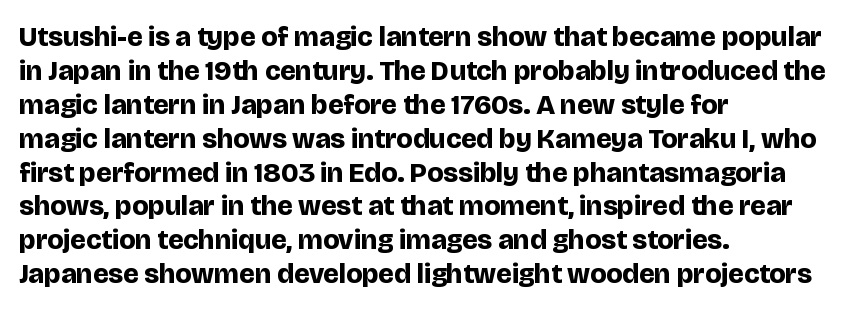
When letters stand straight like this, we call the style roman or upright. Unmarked baselines from the first word to the last. This sample has the flowing, uneven cadence of proportional lettering. The typesetter chose a ragged-right arrangement here. Between one letter and the next there's only the usual sliver of space.
